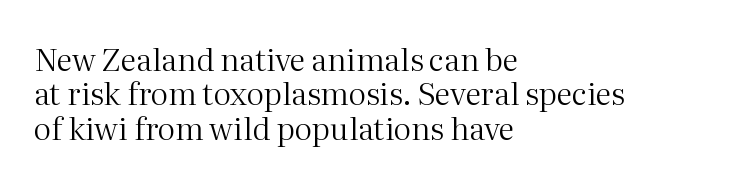
{"serif": "yes", "italic": "no", "bold": "no", "weight": "regular", "width": "normal", "stroke_contrast": "medium", "x_height": "medium", "monospaced": "no", "underline": "no", "align": "left", "line_spacing": "tight", "line_spacing_ratio": 1.11, "letter_spacing": "normal", "letter_spacing_em": 0.0, "glyph_px": 31}
